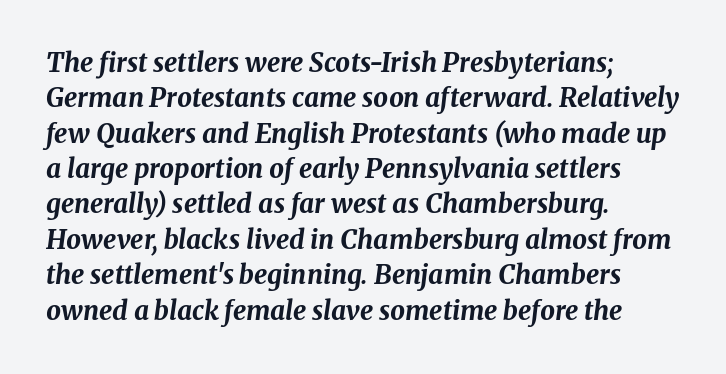
The image shows 26 px bold type, italic (leaning right); set left-aligned, normal line spacing (1.36x), normal letter spacing, not underlined.
